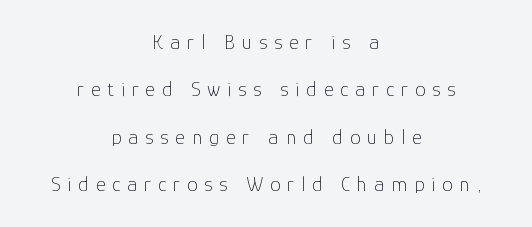
The image shows 21 px text type, upright; set centered, loose line spacing (2.26x), unusually wide letter spacing (+0.33 em), not underlined.
